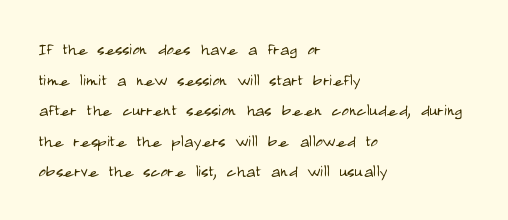
If you drew a line through each stem, it would be perfectly vertical. Students, observe: this is what conventionally led text looks like. Alignment: flush left. Decoration check: the copy has no underline.
